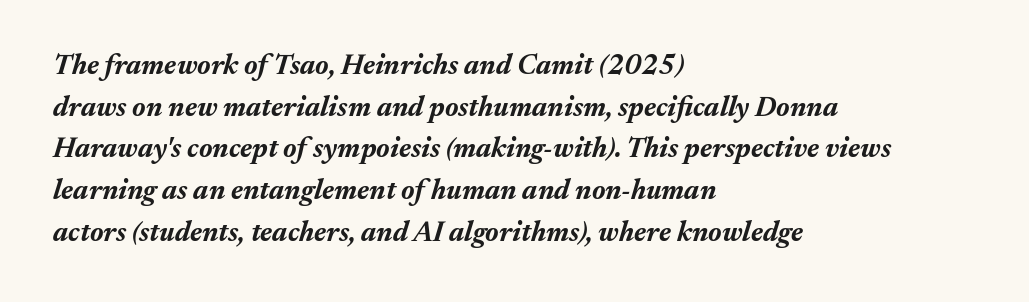
Descenders hang freely into open space. Short note: letters normally spaced. Do the characters align in a grid? No, the font is proportional. Does the leading feel generous? No, just average. Plenty of ink on the page — the face is bold.
